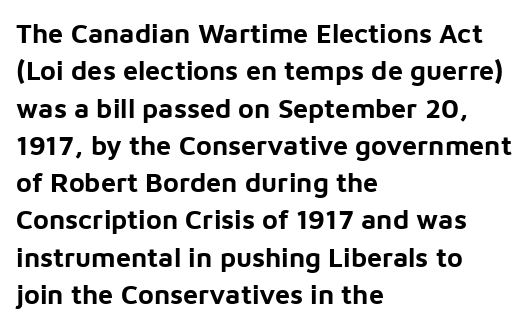
It's the straight-up-and-down kind of type. The lines are quadded left. Letter spacing: default. Rule under the text: the space is simply empty. The space between consecutive lines is moderate. Notice how thick the strokes are: this is what a full bold looks like.
